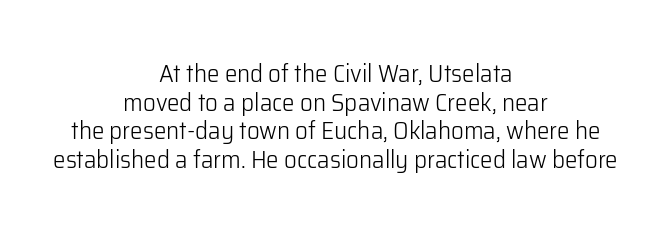
Q: Is the text bold? A: No.
Q: Is the text italic (slanted)? A: No, it is upright.
Q: Is the text underlined? A: No.
Q: How is the paragraph aligned? A: Centered.
Q: Is the spacing between letters normal or unusually wide? A: Normal.
Q: Is the spacing between lines tight, normal or loose? A: Tight.
